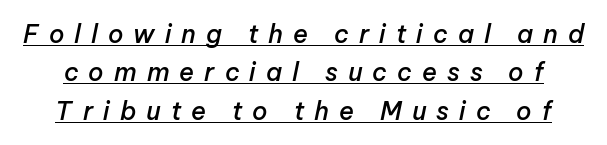
Q: Is the text bold? A: Semi-bold.
Q: Is the text italic (slanted)? A: Yes, it leans right by about 12 degrees.
Q: Is the text underlined? A: Yes.
Q: Is the spacing between letters normal or unusually wide? A: Unusually wide.
Q: Is the spacing between lines tight, normal or loose? A: Normal.
